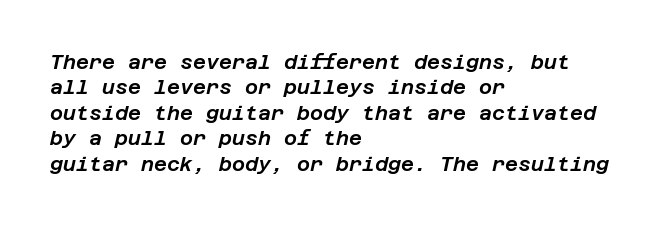
Successive baselines arrive at the customary interval. It's the slanting kind of type. The lines in this sample share a left origin and differ only in where they stop. You could call the tracking neutral — neither tight nor loose. Letters rest on an invisible, unmarked baseline.
